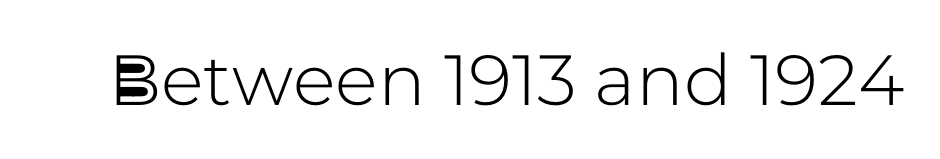
Q: Is the text italic (slanted)? A: No, it is upright.
Q: Is the typeface a serif or a sans-serif typeface? A: Sans-serif.
Q: Is the text underlined? A: No.
Q: Is the spacing between letters normal or unusually wide? A: Normal.
Q: Width (condensed, normal, or wide)? A: Normal.
Q: Stroke contrast? A: Low.
Q: x-height? A: Medium.
Q: Monospaced? A: No.
